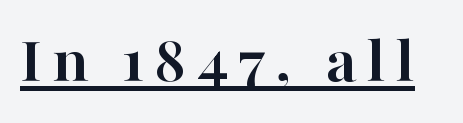
Q: Is the text bold? A: Yes.
Q: Is the text italic (slanted)? A: No, it is upright.
Q: Is the typeface a serif or a sans-serif typeface? A: Serif.
Q: Is the text underlined? A: Yes.
Q: Width (condensed, normal, or wide)? A: Normal.
Q: Stroke contrast? A: High.
Q: x-height? A: Medium.
Q: Monospaced? A: No.
